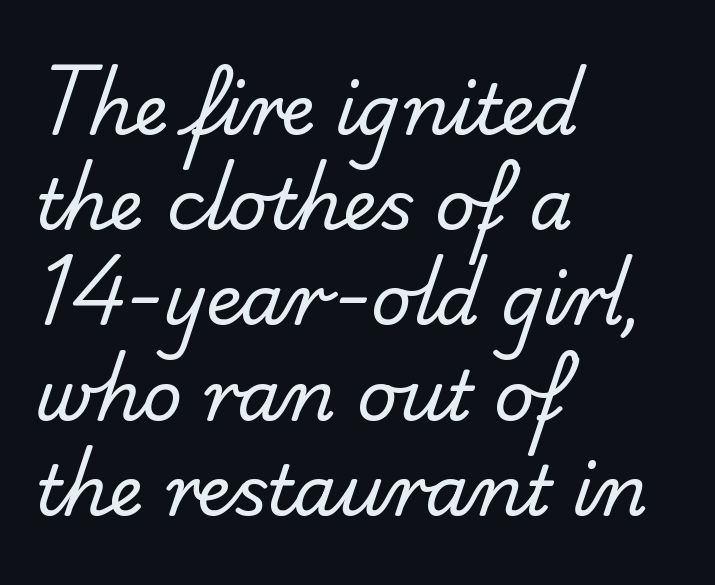
The image shows 70 px regular-weight sans-serif type; set left-aligned, normal line spacing (1.36x), normal letter spacing, not underlined; low stroke contrast and a small x-height.
